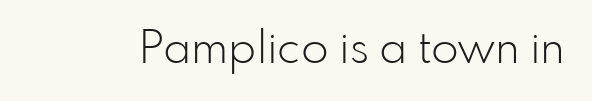
Q: Is the text bold? A: No.
Q: Is the text italic (slanted)? A: No, it is upright.
Q: Is the typeface a serif or a sans-serif typeface? A: Sans-serif.
Q: Is the text underlined? A: No.
Q: Is the spacing between letters normal or unusually wide? A: Normal.
Q: Width (condensed, normal, or wide)? A: Normal.
Q: Stroke contrast? A: Low.
Q: x-height? A: Small.
Q: Monospaced? A: No.
